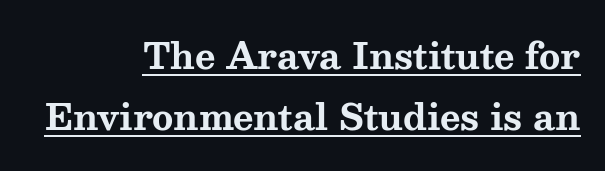
The image shows 35 px bold, wide serif type, upright; set right-aligned, line spacing 1.75x, normal letter spacing, underlined; medium stroke contrast and a medium x-height.
